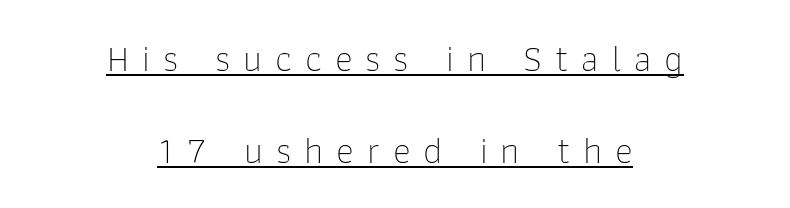
You could fit nearly another row in the gap between these rows. Is the letter spacing exaggerated? Yes — the characters are pushed far apart. Italic? Not at all — the glyphs are vertical. The rag falls on both sides of this text block equally.
